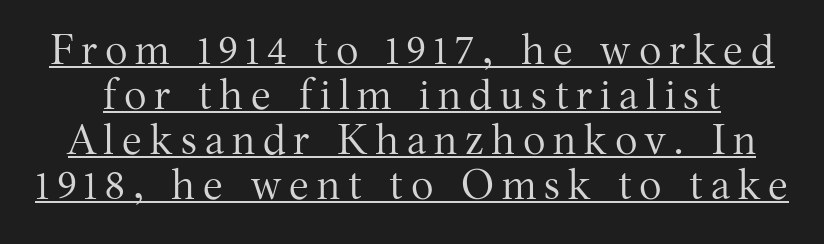
The image shows 42 px regular-weight serif type, upright; set tight line spacing (1.07x), underlined; medium stroke contrast and a medium x-height.
